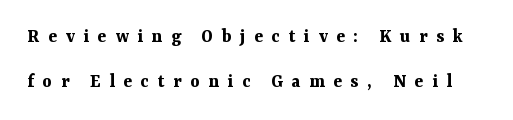
The image shows 20 px bold type, upright; set loose line spacing (2.23x), unusually wide letter spacing (+0.43 em), not underlined.
